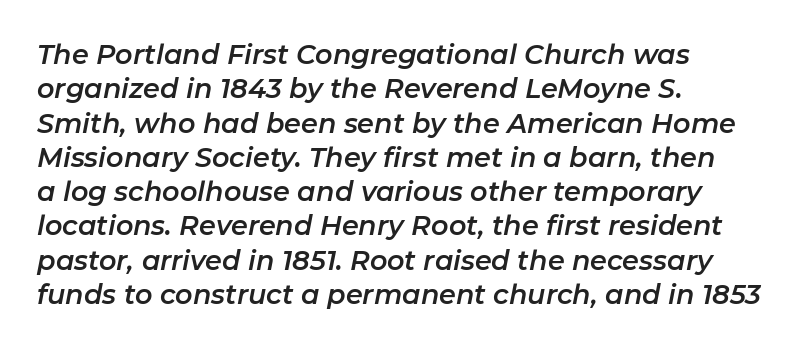
{"italic": "yes", "lean": "right", "slant_degrees": 11, "underline": "no", "align": "left", "line_spacing": "normal", "line_spacing_ratio": 1.27, "letter_spacing": "normal", "letter_spacing_em": 0.0, "glyph_px": 27}
